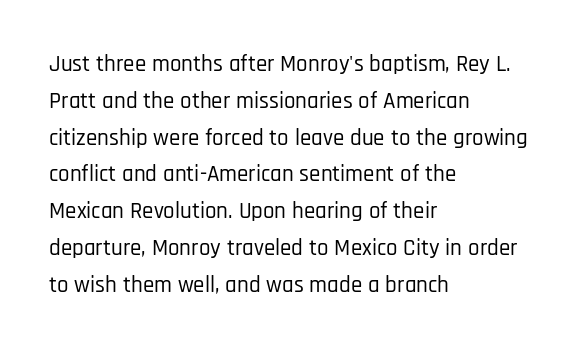
The image shows 23 px text type, upright; set left-aligned, normal line spacing (1.6x), normal letter spacing, not underlined.
